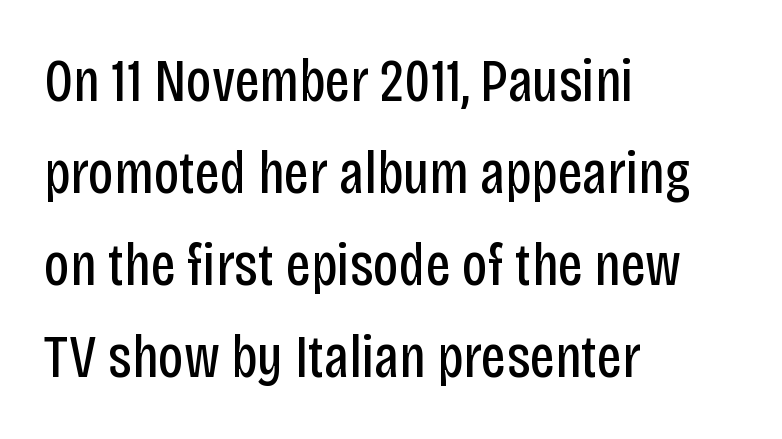
The face used here is a sans, in the tradition of grotesques and geometrics. These lines sit exactly where default settings would place them. Here the glyphs are tracked normally, forming tight word shapes. Line beginnings align vertically; line endings do not. The letters stand upright; this is a roman face.
